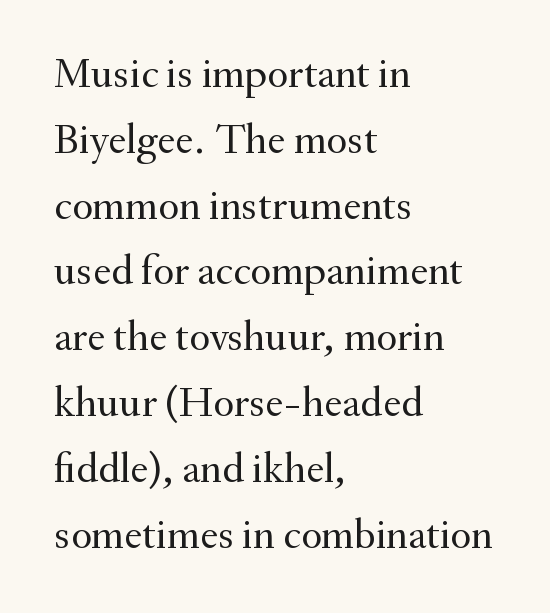
The image shows 43 px regular-weight serif type, upright; set left-aligned, normal line spacing (1.53x), normal letter spacing, not underlined; medium stroke contrast and a small x-height.
